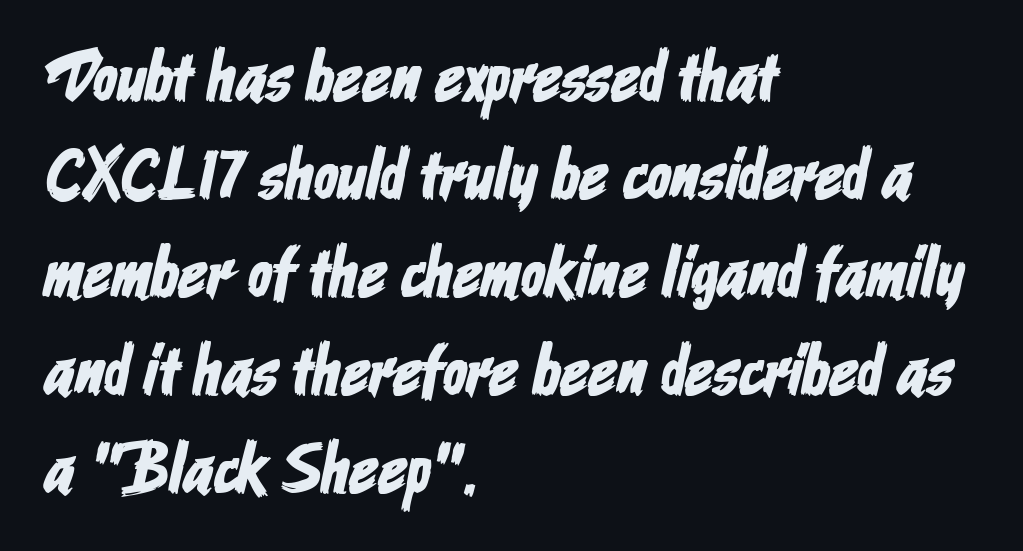
Character widths vary here, with narrow letters taking less room than wide ones. Stroke terminals: plain, sans-serif. The rendering anchors every line to the left-hand side. Normally led — the rows are evenly, conventionally spaced. This rendering features lettering with no underline. The gaps between neighbouring characters are ordinary and unremarkable.
